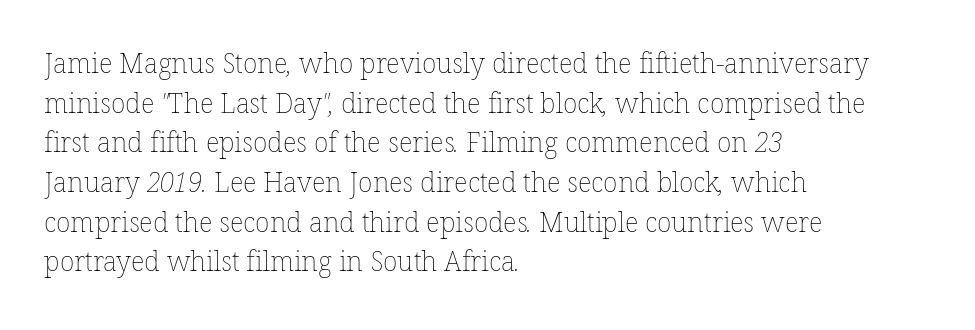
The image shows 27 px text type; set left-aligned, normal line spacing (1.47x), normal letter spacing, not underlined.
